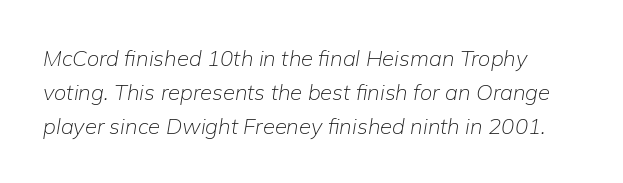
Q: Is the text bold? A: No.
Q: Is the text italic (slanted)? A: Yes, it leans right by about 9 degrees.
Q: Is the text underlined? A: No.
Q: Is the spacing between letters normal or unusually wide? A: Normal.
Q: Is the spacing between lines tight, normal or loose? A: Normal.
